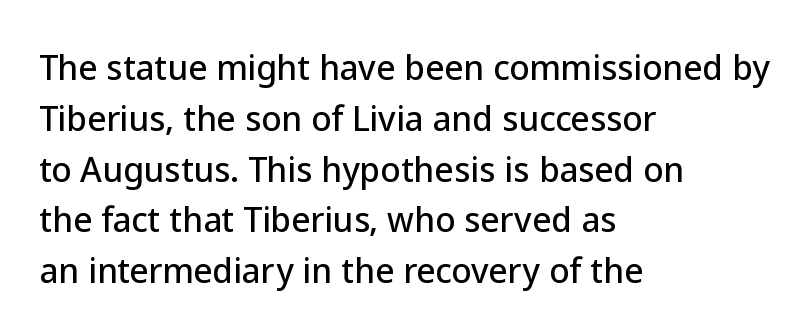
Q: Is the text italic (slanted)? A: No, it is upright.
Q: Is the typeface a serif or a sans-serif typeface? A: Sans-serif.
Q: Is the text underlined? A: No.
Q: How is the paragraph aligned? A: Left-aligned.
Q: Is the spacing between letters normal or unusually wide? A: Normal.
Q: Is the spacing between lines tight, normal or loose? A: Normal.
Q: Width (condensed, normal, or wide)? A: Normal.
Q: Stroke contrast? A: Low.
Q: x-height? A: Medium.
Q: Monospaced? A: No.
